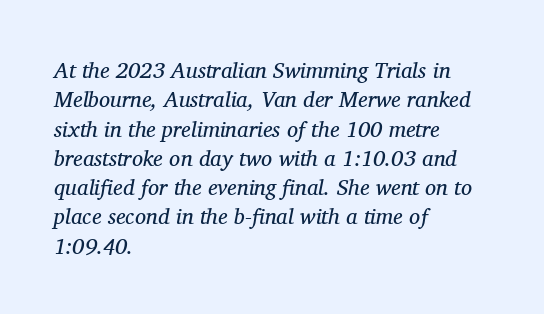
The image shows 22 px text type, italic (leaning right); set left-aligned, normal line spacing (1.33x), normal letter spacing, not underlined.
